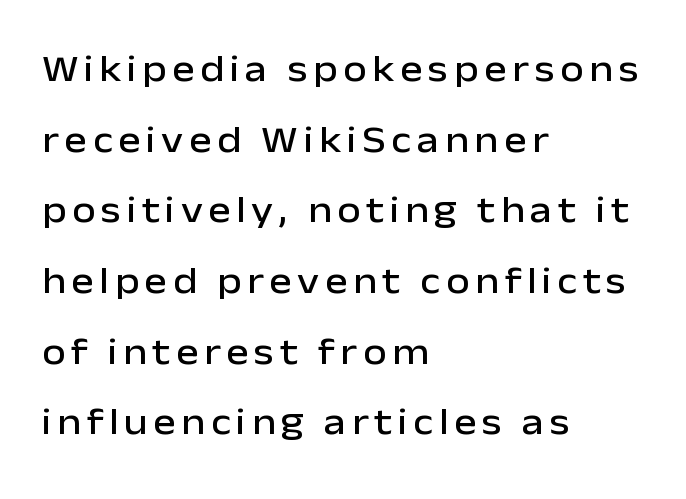
The image shows 38 px sans-serif type, upright; set left-aligned, line spacing 1.86x, not underlined; low stroke contrast and a medium x-height.
